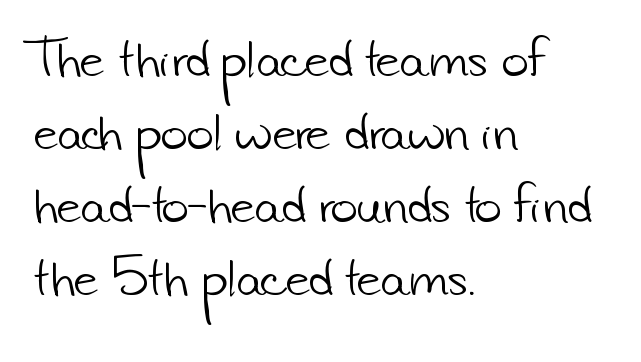
The rendering keeps characters at their native spacing. Words float on clear page, feet unadorned. Summary of weight: not heavy and not bold. Note: no serifs on the glyphs.
